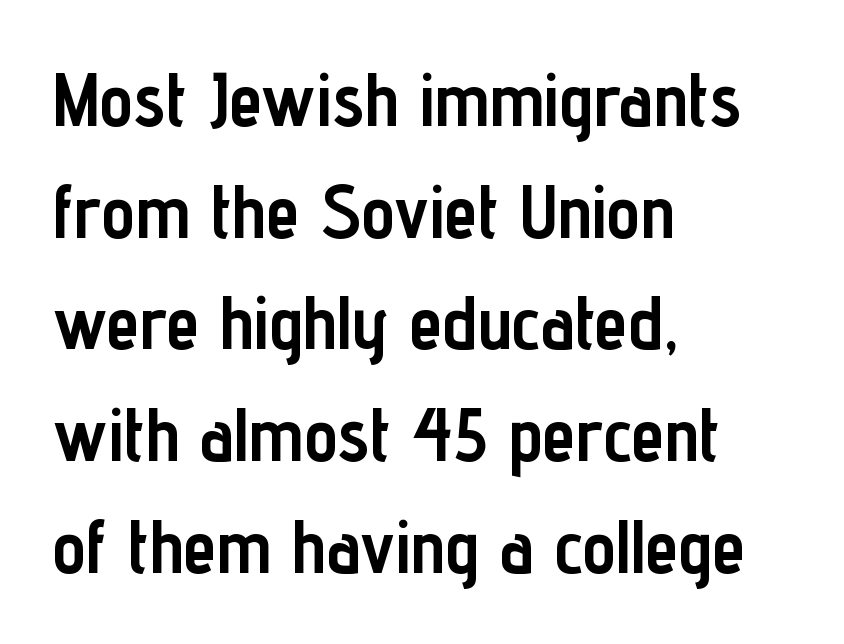
Q: Is the text bold? A: Yes.
Q: Is the text italic (slanted)? A: No, it is upright.
Q: Is the typeface a serif or a sans-serif typeface? A: Sans-serif.
Q: Is the text underlined? A: No.
Q: How is the paragraph aligned? A: Left-aligned.
Q: Is the spacing between letters normal or unusually wide? A: Normal.
Q: Is the spacing between lines tight, normal or loose? A: Normal.
Q: Width (condensed, normal, or wide)? A: Condensed.
Q: Stroke contrast? A: Low.
Q: x-height? A: Medium.
Q: Monospaced? A: No.
